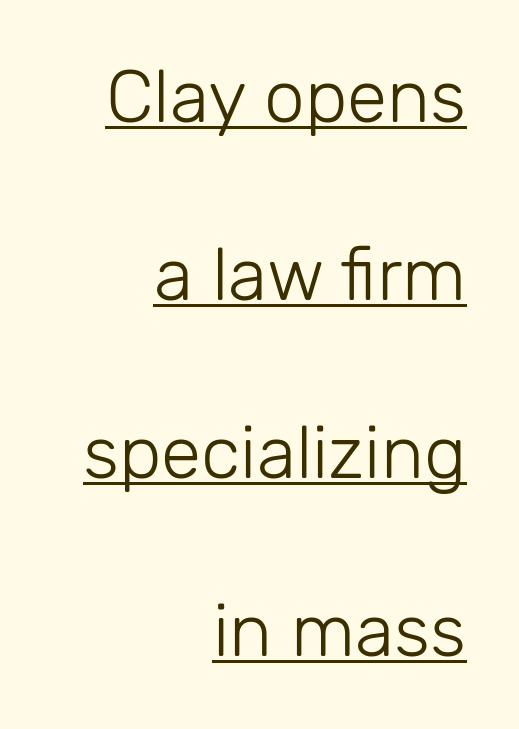
Q: Is the text bold? A: No.
Q: Is the text italic (slanted)? A: No, it is upright.
Q: Is the typeface a serif or a sans-serif typeface? A: Sans-serif.
Q: Is the text underlined? A: Yes.
Q: How is the paragraph aligned? A: Right-aligned.
Q: Is the spacing between letters normal or unusually wide? A: Normal.
Q: Is the spacing between lines tight, normal or loose? A: Loose.
Q: Width (condensed, normal, or wide)? A: Normal.
Q: Stroke contrast? A: Low.
Q: x-height? A: Medium.
Q: Monospaced? A: No.
